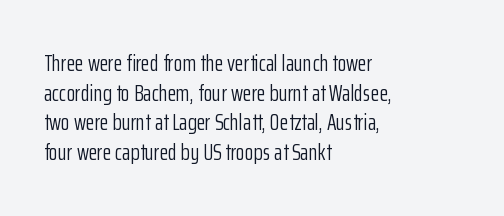
The lines sit at an ordinary, default distance from one another. The rag falls on the right side of this text block. The characters are drawn with everyday or finer stroke widths. Descender tails drop into unmarked territory.
